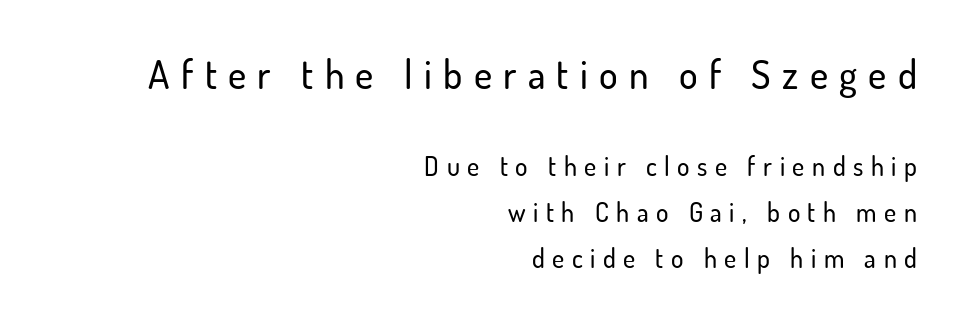
Which of the two is more prominent by size? The first, at the top. Ordinary non-slanted type is in use. Nobody drew a line under any word here. Nothing sits at the stroke ends, so this counts as sans-serif. Do the characters align in a grid? No, the font is proportional. The typesetter chose a ragged-left arrangement here.
